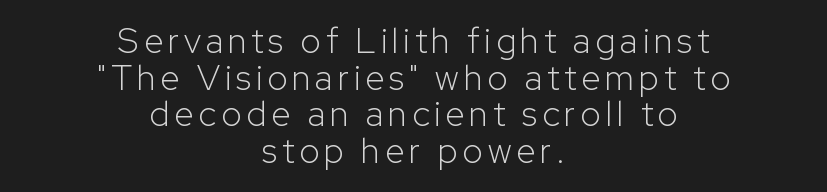
Italic: no, the glyphs are upright roman. The passage shown is typeset with a sans-serif family. Stems and bowls with no extra thickness — not bold. Varying glyph widths throughout — classic text-font behaviour.
